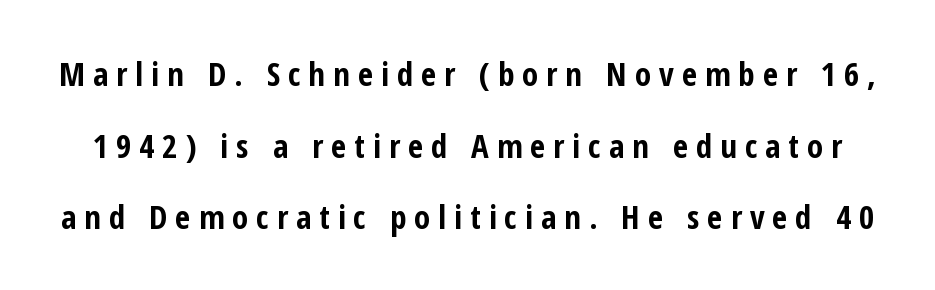
Rule under the text: the space is simply empty. Character widths vary here, with narrow letters taking less room than wide ones. It's the straight-up-and-down kind of type. Notice the wide empty band between every row — that's loose leading.
